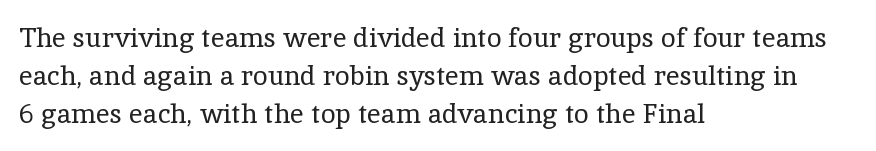
{"italic": "no", "bold": "no", "underline": "no", "align": "left", "line_spacing": "normal", "line_spacing_ratio": 1.4, "letter_spacing": "normal", "letter_spacing_em": 0.0, "glyph_px": 27}
